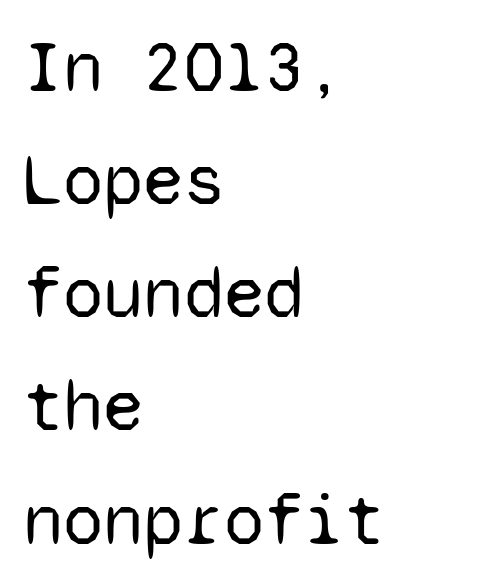
Q: Is the text bold? A: No.
Q: Is the text italic (slanted)? A: No, it is upright.
Q: Is the typeface a serif or a sans-serif typeface? A: Sans-serif.
Q: Is the text underlined? A: No.
Q: How is the paragraph aligned? A: Left-aligned.
Q: Is the spacing between letters normal or unusually wide? A: Normal.
Q: Is the spacing between lines tight, normal or loose? A: Normal.
Q: Width (condensed, normal, or wide)? A: Normal.
Q: Stroke contrast? A: Low.
Q: x-height? A: Medium.
Q: Monospaced? A: Yes.
